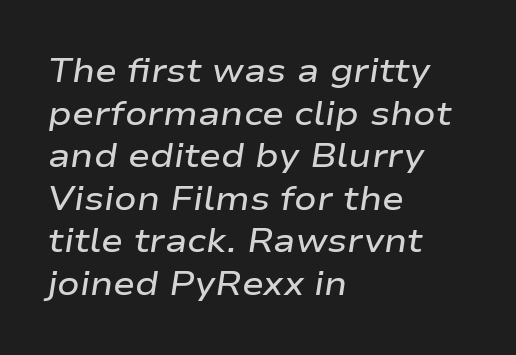
This sample keeps an unexceptional amount of space between lines. Rule under the text: the space is simply empty. Weight check: semibold — heavier than regular, not quite bold. Slant detected: the letters are inclined. A typesetter would call this proportional, since set widths differ per character.
